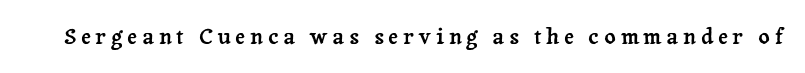
{"italic": "no", "underline": "no", "letter_spacing": "wide", "letter_spacing_em": 0.22, "glyph_px": 22}
